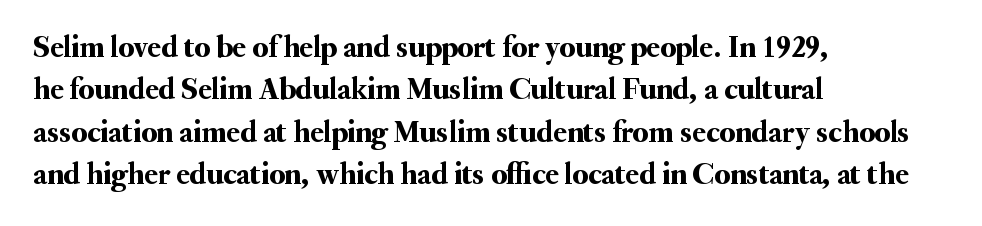
Q: Is the text italic (slanted)? A: No, it is upright.
Q: Is the typeface a serif or a sans-serif typeface? A: Serif.
Q: Is the text underlined? A: No.
Q: How is the paragraph aligned? A: Left-aligned.
Q: Is the spacing between letters normal or unusually wide? A: Normal.
Q: Is the spacing between lines tight, normal or loose? A: Normal.
Q: Width (condensed, normal, or wide)? A: Normal.
Q: Stroke contrast? A: Medium.
Q: x-height? A: Small.
Q: Monospaced? A: No.
